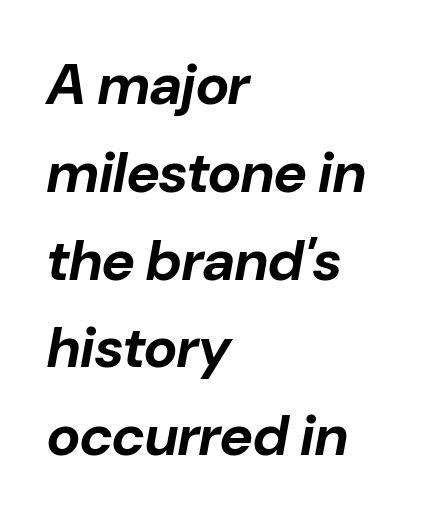
The image shows 57 px bold type, italic (leaning right); set left-aligned, normal line spacing (1.54x), normal letter spacing, not underlined; low stroke contrast and a medium x-height.
